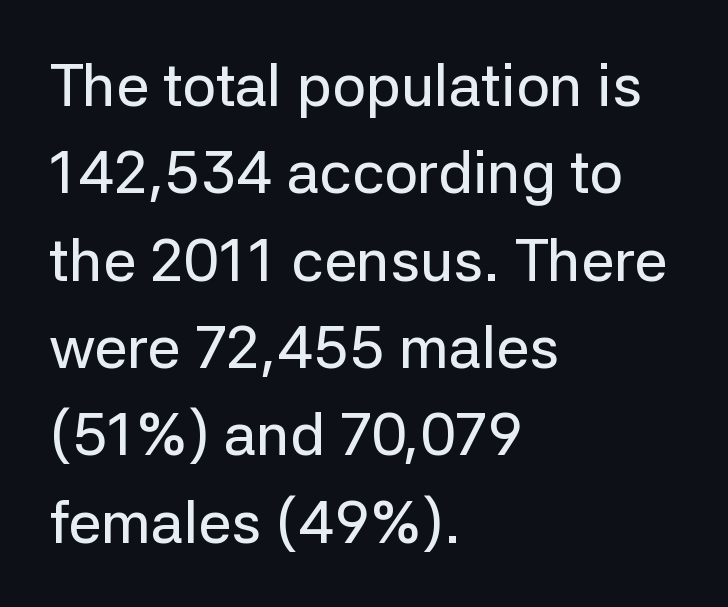
{"serif": "no", "italic": "no", "width": "normal", "stroke_contrast": "low", "x_height": "medium", "monospaced": "no", "underline": "no", "align": "left", "line_spacing": "normal", "line_spacing_ratio": 1.48, "letter_spacing": "normal", "letter_spacing_em": 0.0, "glyph_px": 59}
